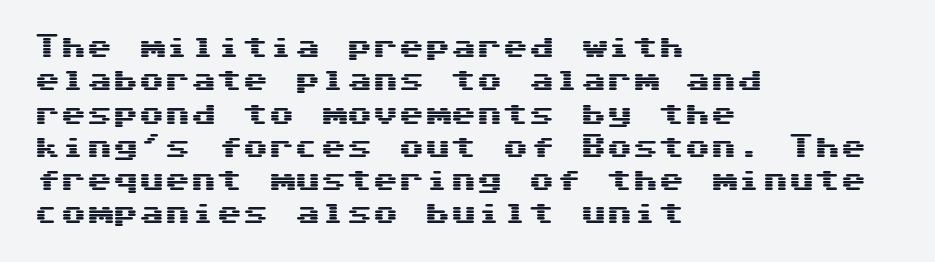
{"italic": "no", "underline": "no", "align": "left", "line_spacing": "normal", "line_spacing_ratio": 1.28, "letter_spacing": "normal", "letter_spacing_em": 0.0, "glyph_px": 26}
